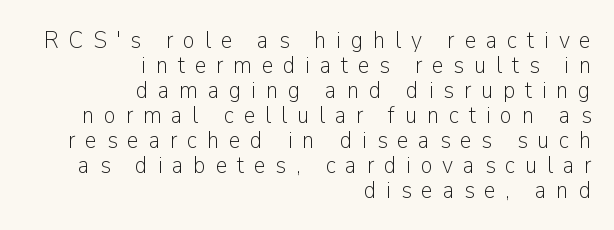
The image shows 24 px text type, upright; set right-aligned, tight line spacing (1.04x), unusually wide letter spacing (+0.41 em), not underlined.
